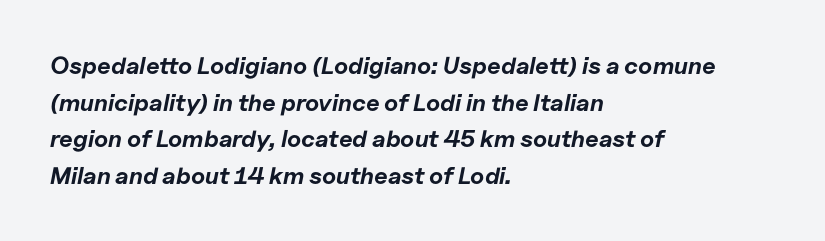
{"italic": "yes", "lean": "right", "slant_degrees": 11, "bold": "yes", "underline": "no", "align": "left", "line_spacing": "normal", "line_spacing_ratio": 1.53, "letter_spacing": "normal", "letter_spacing_em": 0.0, "glyph_px": 24}
